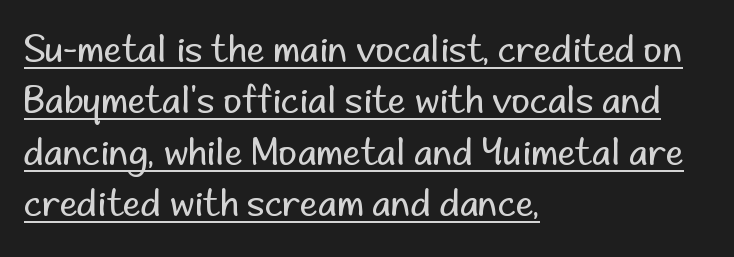
{"serif": "no", "italic": "no", "bold": "no", "weight": "regular", "width": "normal", "stroke_contrast": "low", "x_height": "small", "monospaced": "no", "underline": "yes", "align": "left", "line_spacing": "normal", "line_spacing_ratio": 1.43, "letter_spacing": "normal", "letter_spacing_em": 0.0, "glyph_px": 36}
